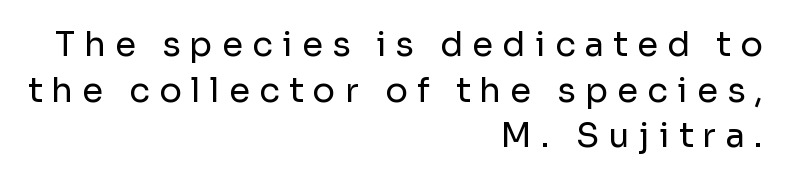
Horizontal alignment here is rightward, an uncommon choice for prose. Ordinary non-slanted type is in use. No chunkiness to these letters — they're not bold. Look at the tracking — it's clearly loosened, letters drifting apart. The space between consecutive lines is moderate. Do the characters align in a grid? No, the font is proportional.
